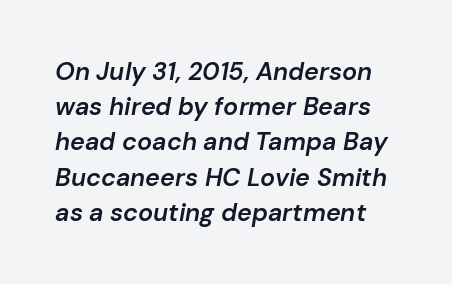
Q: Is the text bold? A: Semi-bold.
Q: Is the text italic (slanted)? A: Yes, it leans right by about 10 degrees.
Q: Is the text underlined? A: No.
Q: Is the spacing between letters normal or unusually wide? A: Normal.
Q: Is the spacing between lines tight, normal or loose? A: Normal.
